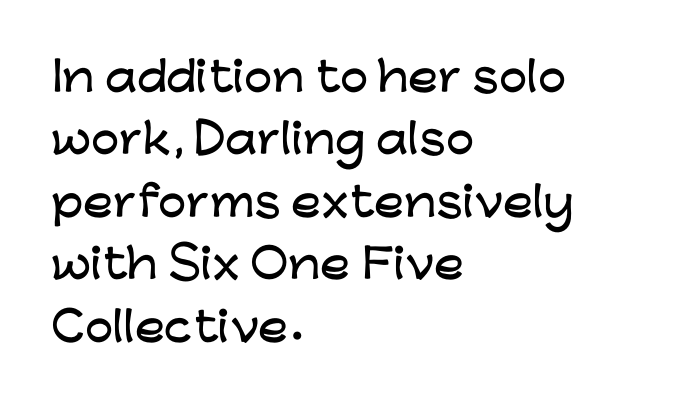
Serifs: no, the terminals of the letterforms are clean. Character widths vary here, with narrow letters taking less room than wide ones. Underline: absent. In terms of leading, this rendering sits right in the middle. This is the regular roman posture of the typeface. Typeset ragged right — the left edge is the straight one.
